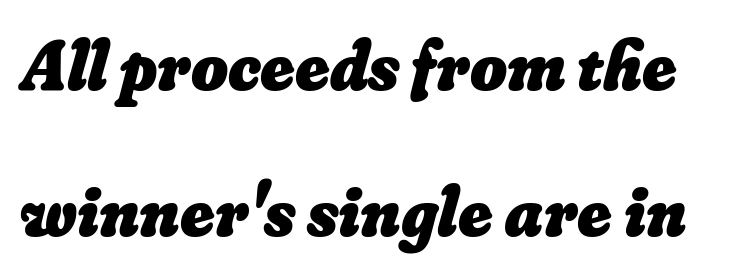
The gap between lines stays unmarked. How are the letters spaced? Ordinarily, with no added tracking. A typesetter would call this proportional, since set widths differ per character. Strokes here are thick enough to call this a true bold.
